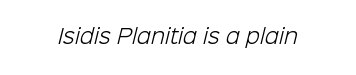
Think standard paragraph weight, or any step lighter than that. Spacing between characters is what you'd get straight out of the box. The space directly below the letters is spotless.
